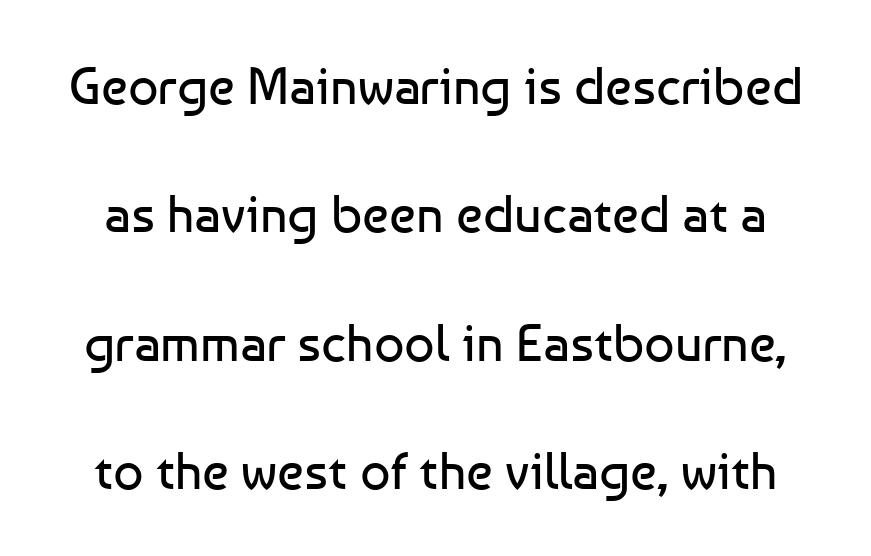
Q: Is the text bold? A: No.
Q: Is the text italic (slanted)? A: No, it is upright.
Q: Is the typeface a serif or a sans-serif typeface? A: Sans-serif.
Q: Is the text underlined? A: No.
Q: Is the spacing between letters normal or unusually wide? A: Normal.
Q: Is the spacing between lines tight, normal or loose? A: Loose.
Q: Width (condensed, normal, or wide)? A: Normal.
Q: Stroke contrast? A: Low.
Q: x-height? A: Medium.
Q: Monospaced? A: No.
